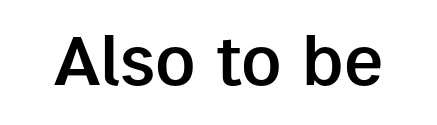
This rendering features lettering with no underline. The typography opts for an upright posture over an oblique one. Honestly, the letter spacing is just normal — you wouldn't notice it. A typesetter would call this proportional, since set widths differ per character. A fair bit of extra ink — the face is semibold, not bold.
